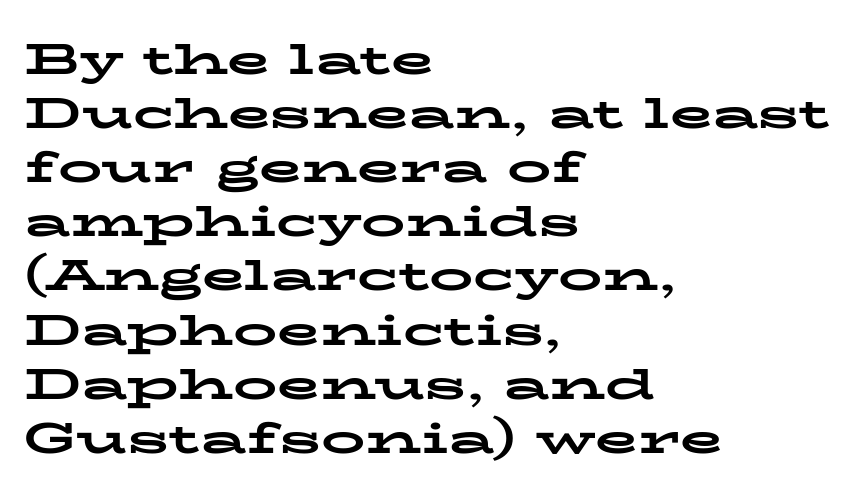
The image shows 44 px bold, wide serif type, upright; set left-aligned, line spacing 1.23x, normal letter spacing, not underlined; low stroke contrast and a medium x-height.
